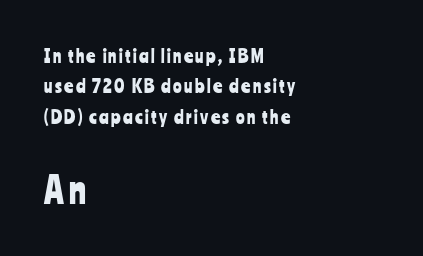
{"serif": "no", "italic": "no", "width": "condensed", "stroke_contrast": "low", "x_height": "medium", "monospaced": "no", "underline": "no", "align": "left", "line_spacing": "normal", "line_spacing_ratio": 1.69, "larger_block": "second", "size_ratio": 2.06, "glyph_px": 37}
